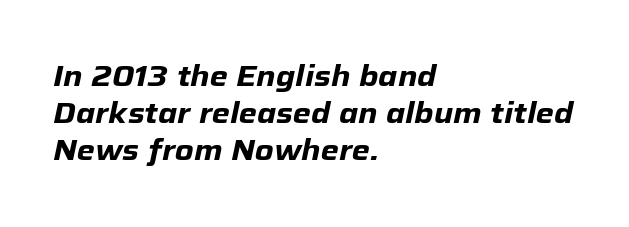
{"italic": "yes", "lean": "right", "slant_degrees": 12, "bold": "yes", "weight": "heavy", "width": "normal", "stroke_contrast": "low", "x_height": "medium", "monospaced": "no", "underline": "no", "align": "left", "line_spacing": "normal", "line_spacing_ratio": 1.28, "letter_spacing": "normal", "letter_spacing_em": 0.0, "glyph_px": 29}
